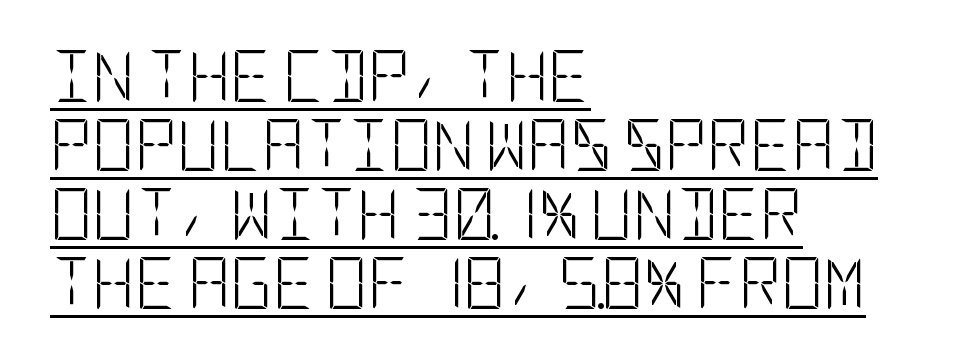
{"serif": "no", "italic": "no", "bold": "no", "weight": "light", "width": "condensed", "stroke_contrast": "low", "x_height": "large", "underline": "yes", "align": "left", "line_spacing": "normal", "line_spacing_ratio": 1.33, "letter_spacing": "normal", "letter_spacing_em": 0.0, "glyph_px": 52}
